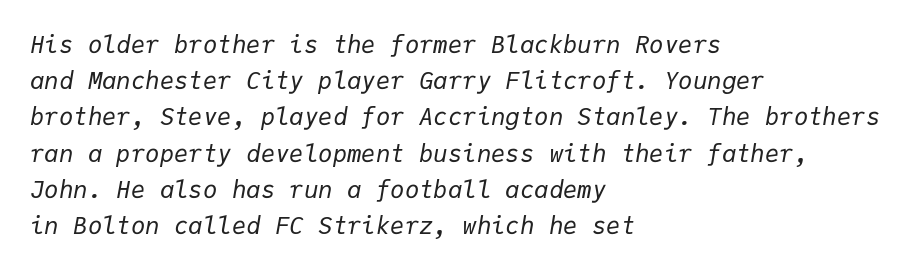
The image shows 24 px text type, italic (leaning right); set left-aligned, normal line spacing (1.51x), normal letter spacing, not underlined.
